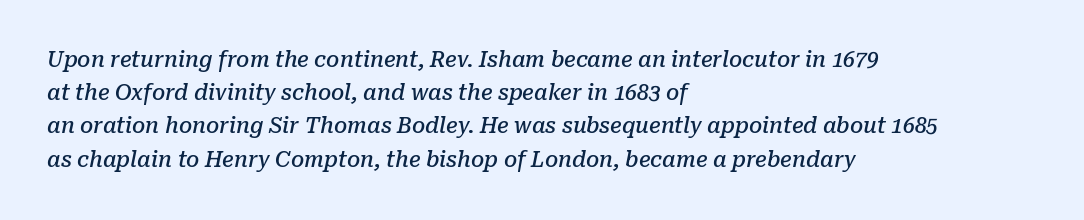
{"italic": "yes", "lean": "right", "slant_degrees": 10, "bold": "semi", "underline": "no", "align": "left", "line_spacing": "normal", "line_spacing_ratio": 1.58, "letter_spacing": "normal", "letter_spacing_em": 0.0, "glyph_px": 21}
